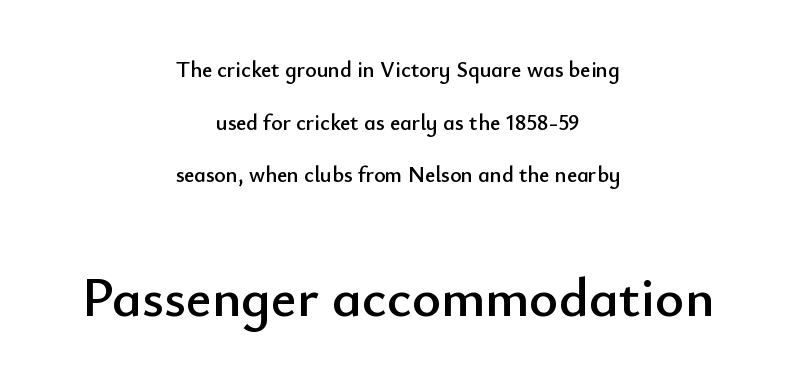
{"serif": "no", "italic": "no", "width": "normal", "stroke_contrast": "low", "x_height": "small", "monospaced": "no", "underline": "no", "align": "center", "line_spacing": "loose", "line_spacing_ratio": 2.39, "letter_spacing": "normal", "letter_spacing_em": 0.0, "larger_block": "second", "size_ratio": 2.55, "glyph_px": 56}
